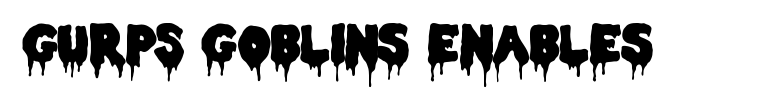
{"serif": "no", "italic": "no", "width": "condensed", "stroke_contrast": "low", "x_height": "large", "monospaced": "no", "underline": "no", "letter_spacing": "normal", "letter_spacing_em": 0.0, "glyph_px": 51}
